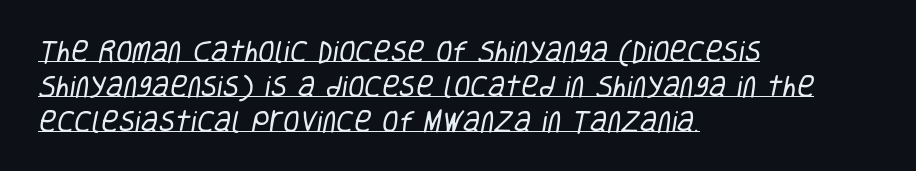
Is there an underline? Yes — a line sits under the letters. Compared with a typical body face, this is equally light or lighter still. Is there much room between lines? A standard amount, neither cramped nor airy. Standard letterfit; no display-style spreading of the glyphs. Line starts are locked; line ends wander.
